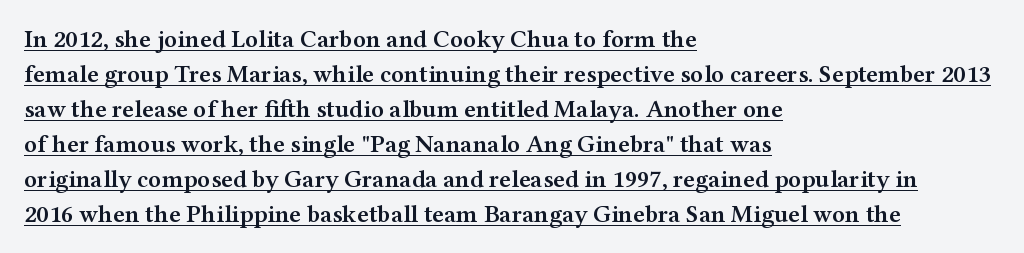
Q: Is the text bold? A: Semi-bold.
Q: Is the text italic (slanted)? A: No, it is upright.
Q: Is the text underlined? A: Yes.
Q: How is the paragraph aligned? A: Left-aligned.
Q: Is the spacing between letters normal or unusually wide? A: Normal.
Q: Is the spacing between lines tight, normal or loose? A: Normal.
